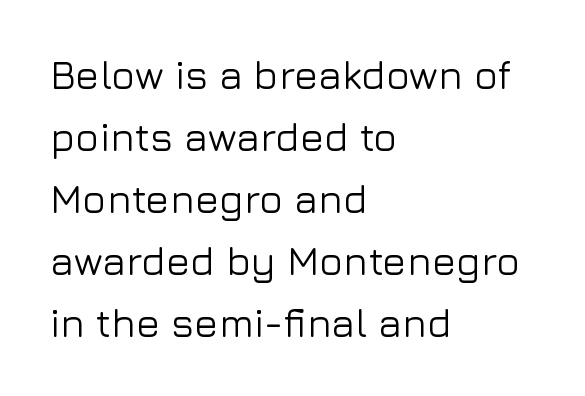
Q: Is the text italic (slanted)? A: No, it is upright.
Q: Is the typeface a serif or a sans-serif typeface? A: Sans-serif.
Q: Is the text underlined? A: No.
Q: How is the paragraph aligned? A: Left-aligned.
Q: Is the spacing between letters normal or unusually wide? A: Normal.
Q: Is the spacing between lines tight, normal or loose? A: Normal.
Q: Width (condensed, normal, or wide)? A: Normal.
Q: Stroke contrast? A: Low.
Q: x-height? A: Medium.
Q: Monospaced? A: No.
